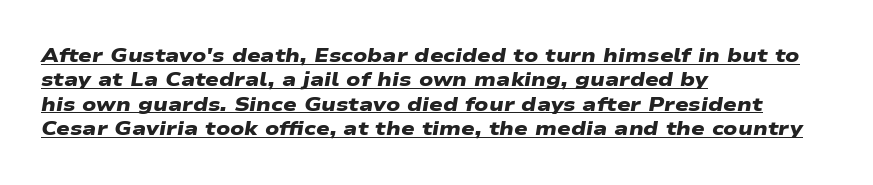
The image shows 20 px bold type; set left-aligned, line spacing 1.22x, normal letter spacing, underlined.
